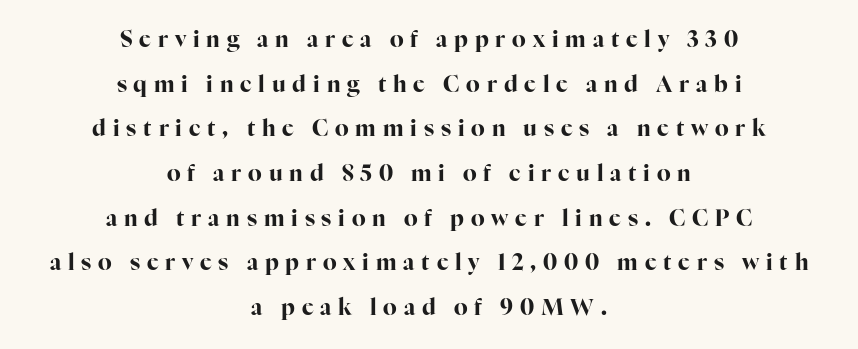
The image shows 22 px bold type, upright; set centered, loose line spacing (2.03x), unusually wide letter spacing (+0.31 em), not underlined.
